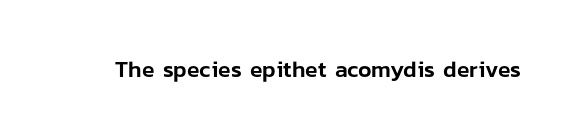
{"italic": "no", "underline": "no", "letter_spacing": "normal", "letter_spacing_em": 0.0, "glyph_px": 23}
